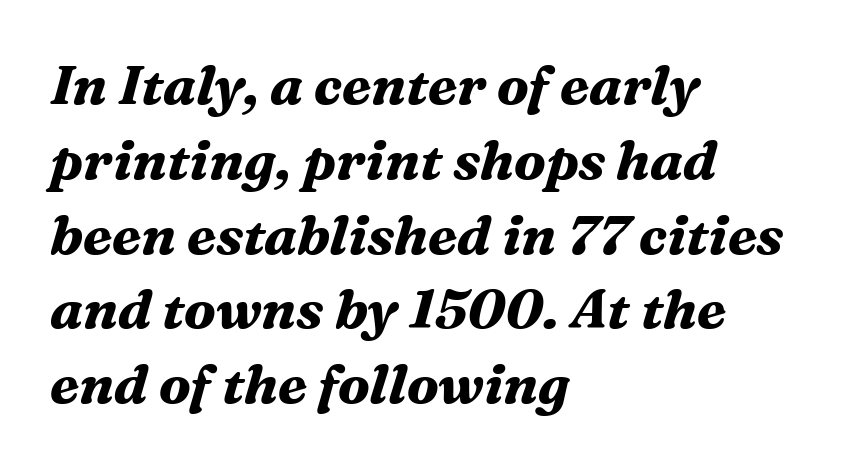
Q: Is the text bold? A: Yes.
Q: Is the text italic (slanted)? A: Yes, it leans right by about 16 degrees.
Q: Is the typeface a serif or a sans-serif typeface? A: Serif.
Q: Is the text underlined? A: No.
Q: How is the paragraph aligned? A: Left-aligned.
Q: Is the spacing between letters normal or unusually wide? A: Normal.
Q: Is the spacing between lines tight, normal or loose? A: Normal.
Q: Width (condensed, normal, or wide)? A: Normal.
Q: Stroke contrast? A: Medium.
Q: x-height? A: Medium.
Q: Monospaced? A: No.
